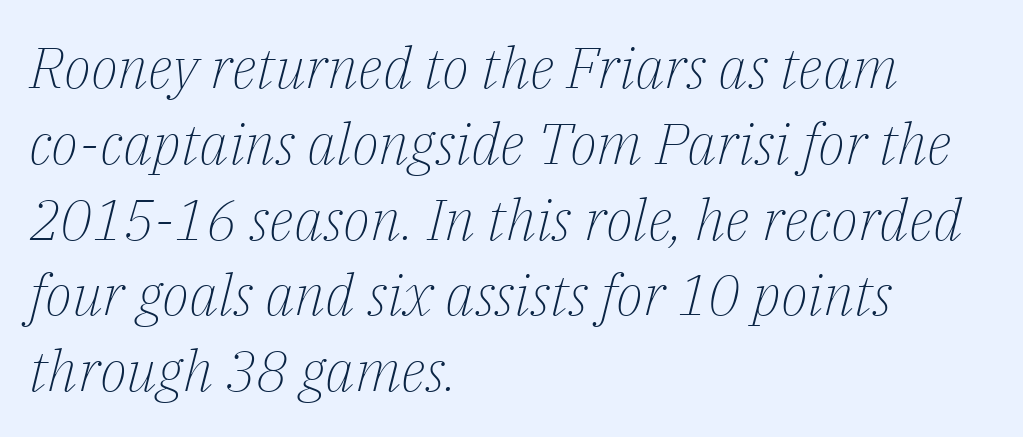
{"serif": "yes", "italic": "yes", "lean": "right", "slant_degrees": 14, "bold": "no", "weight": "light", "width": "normal", "stroke_contrast": "low", "x_height": "medium", "monospaced": "no", "underline": "no", "align": "left", "line_spacing": "normal", "line_spacing_ratio": 1.33, "letter_spacing": "normal", "letter_spacing_em": 0.0, "glyph_px": 57}
